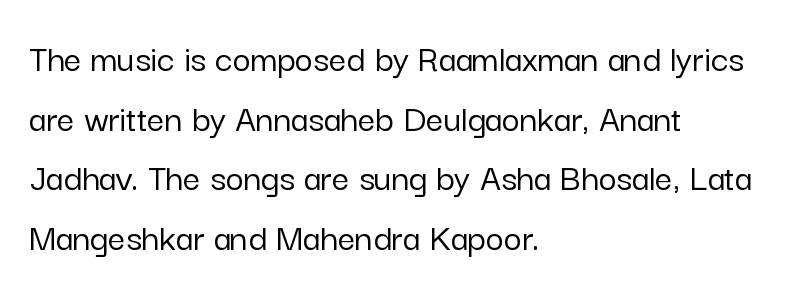
{"serif": "no", "italic": "no", "width": "normal", "stroke_contrast": "low", "x_height": "medium", "monospaced": "no", "underline": "no", "align": "left", "line_spacing": "normal", "line_spacing_ratio": 1.53, "letter_spacing": "normal", "letter_spacing_em": 0.0, "glyph_px": 39}
